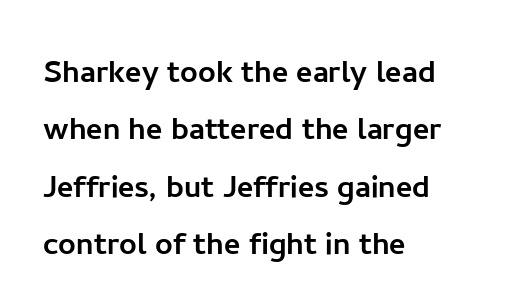
The image shows 39 px sans-serif type, upright; set left-aligned, normal line spacing (1.47x), normal letter spacing, not underlined; low stroke contrast and a medium x-height.
